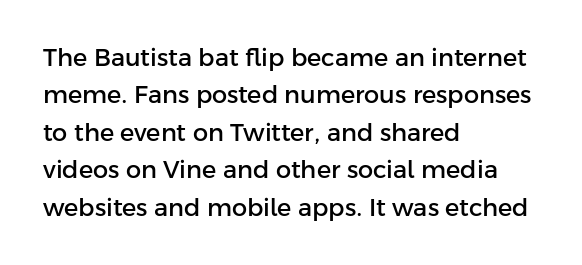
{"italic": "no", "underline": "no", "align": "left", "line_spacing": "normal", "line_spacing_ratio": 1.56, "letter_spacing": "normal", "letter_spacing_em": 0.0, "glyph_px": 24}
